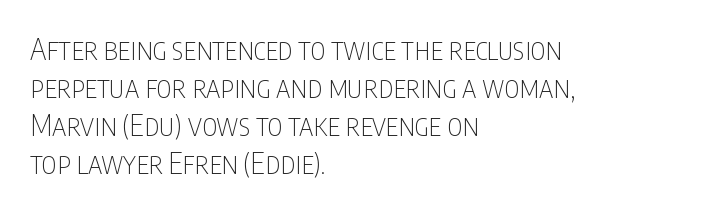
Compared with a centered layout, this one pins lines to the left instead. Descenders are the only things crossing below the line. Words appear dense and cohesive because spacing is normal. Nothing sits at the stroke ends, so this counts as sans-serif.
